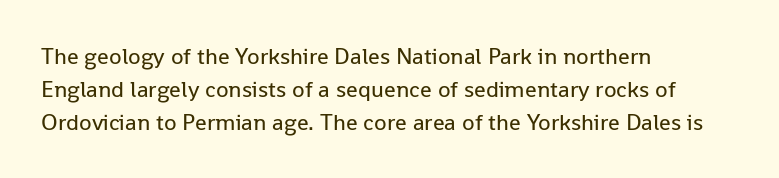
{"italic": "no", "bold": "no", "underline": "no", "align": "left", "line_spacing": "normal", "line_spacing_ratio": 1.43, "letter_spacing": "normal", "letter_spacing_em": 0.0, "glyph_px": 23}
